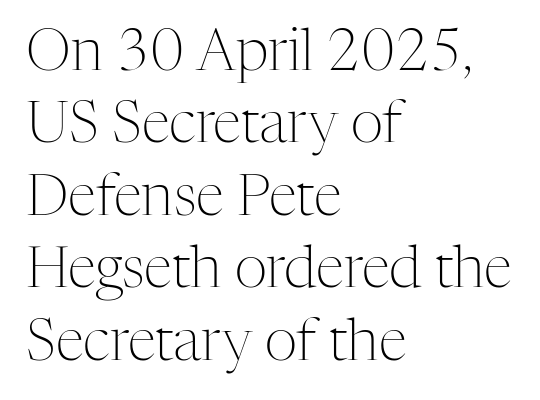
The image shows 57 px light serif type, upright; set left-aligned, normal line spacing (1.27x), normal letter spacing, not underlined; medium stroke contrast and a medium x-height.
